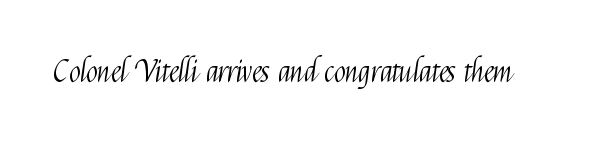
Q: Is the text bold? A: No.
Q: Is the text italic (slanted)? A: Yes.
Q: Is the typeface a serif or a sans-serif typeface? A: Sans-serif.
Q: Is the text underlined? A: No.
Q: Is the spacing between letters normal or unusually wide? A: Normal.
Q: Width (condensed, normal, or wide)? A: Condensed.
Q: Stroke contrast? A: Medium.
Q: x-height? A: Medium.
Q: Monospaced? A: No.
